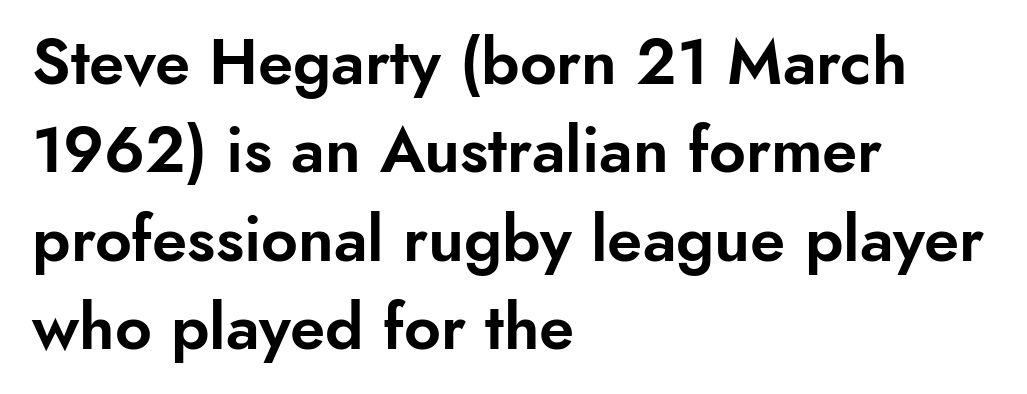
{"serif": "no", "italic": "no", "width": "normal", "stroke_contrast": "low", "x_height": "small", "monospaced": "no", "underline": "no", "align": "left", "line_spacing": "normal", "line_spacing_ratio": 1.38, "letter_spacing": "normal", "letter_spacing_em": 0.0, "glyph_px": 64}
